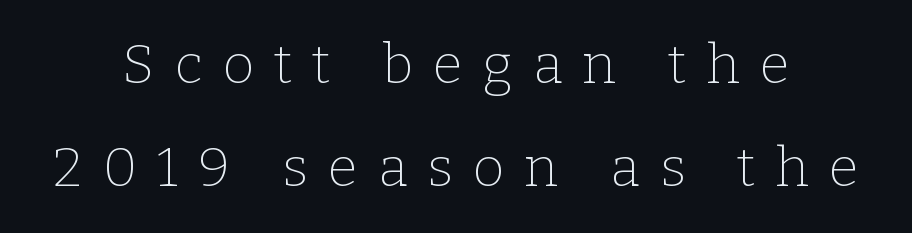
Q: Is the text bold? A: No.
Q: Is the text italic (slanted)? A: No, it is upright.
Q: Is the typeface a serif or a sans-serif typeface? A: Serif.
Q: Is the text underlined? A: No.
Q: How is the paragraph aligned? A: Centered.
Q: Is the spacing between letters normal or unusually wide? A: Unusually wide.
Q: Width (condensed, normal, or wide)? A: Normal.
Q: Stroke contrast? A: Low.
Q: x-height? A: Medium.
Q: Monospaced? A: No.
